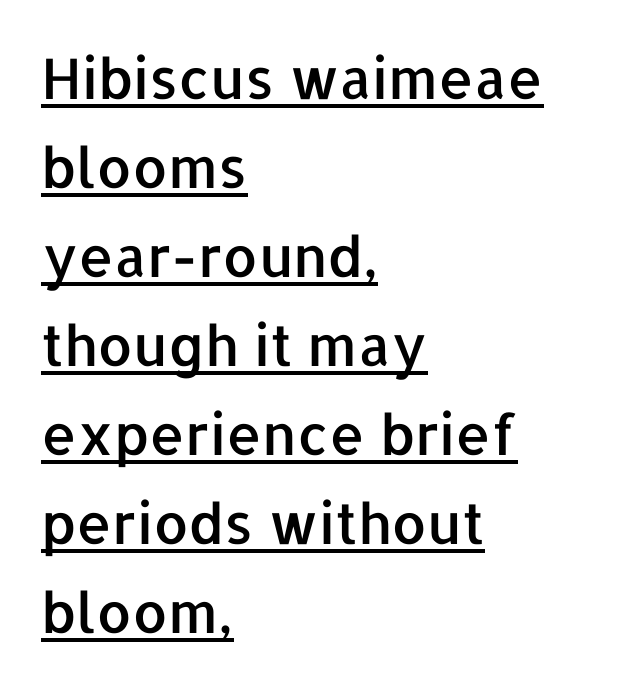
{"serif": "no", "italic": "no", "width": "normal", "stroke_contrast": "low", "x_height": "medium", "monospaced": "no", "underline": "yes", "align": "left", "line_spacing": "normal", "line_spacing_ratio": 1.59, "letter_spacing": "normal", "letter_spacing_em": 0.0, "glyph_px": 56}
